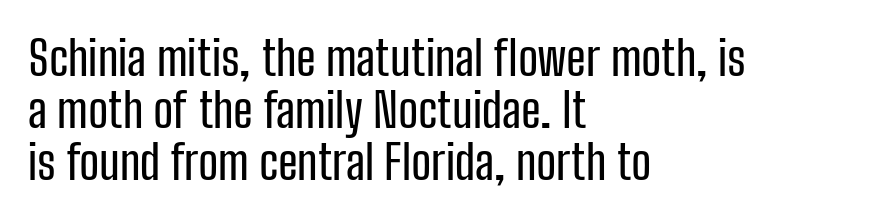
A typesetter would mark this as roman, not italic. The rendering shows plain stroke endings on the letterforms — a sans-serif design. Reading down the block, your eye returns to a fixed left position each line. Note the varied advance widths — an 'i' is clearly narrower than an 'm'. The rendering uses a small line-height, squeezing the rows.
